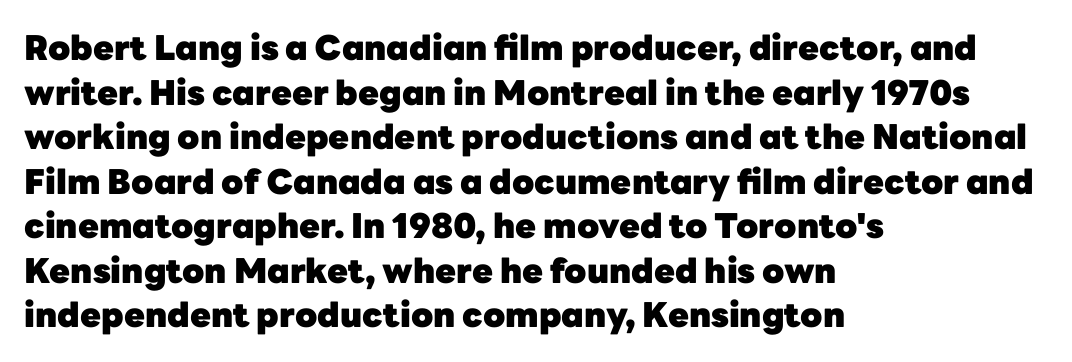
{"serif": "no", "italic": "no", "bold": "yes", "weight": "heavy", "width": "normal", "stroke_contrast": "low", "x_height": "medium", "monospaced": "no", "underline": "no", "align": "left", "line_spacing": "normal", "line_spacing_ratio": 1.31, "letter_spacing": "normal", "letter_spacing_em": 0.0, "glyph_px": 34}
